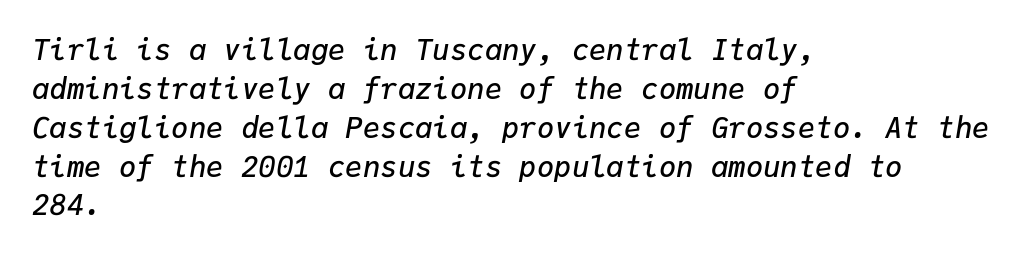
{"italic": "yes", "lean": "right", "slant_degrees": 9, "bold": "semi", "weight": "semibold", "width": "normal", "stroke_contrast": "low", "x_height": "medium", "monospaced": "yes", "underline": "no", "align": "left", "line_spacing": "normal", "line_spacing_ratio": 1.34, "letter_spacing": "normal", "letter_spacing_em": 0.0, "glyph_px": 29}
